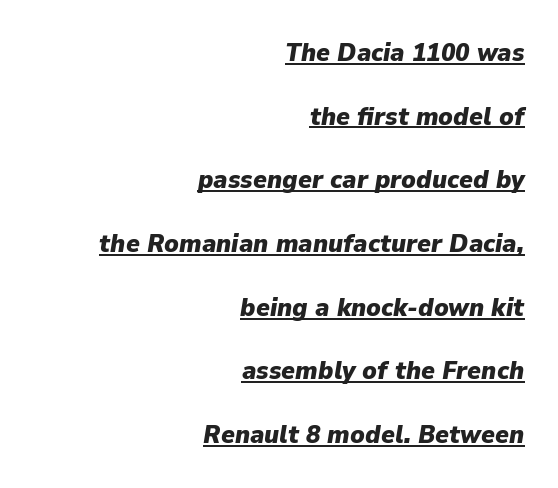
Short note: letters normally spaced. The passage shown stacks its lines with a broad gap. Caption: multi-line text, flush right, ragged left. Characters are canted at an angle relative to the baseline's perpendicular. Does the weight exceed regular? Yes, all the way to bold.
